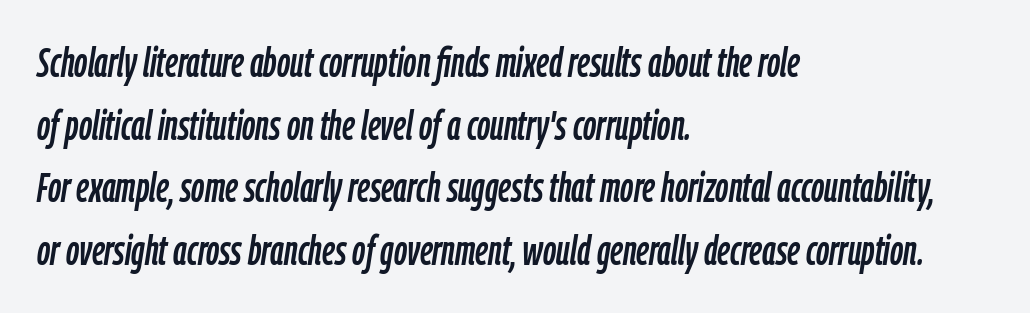
The image shows 41 px condensed type, italic (leaning right); set left-aligned, normal line spacing (1.53x), normal letter spacing, not underlined; low stroke contrast and a medium x-height.
